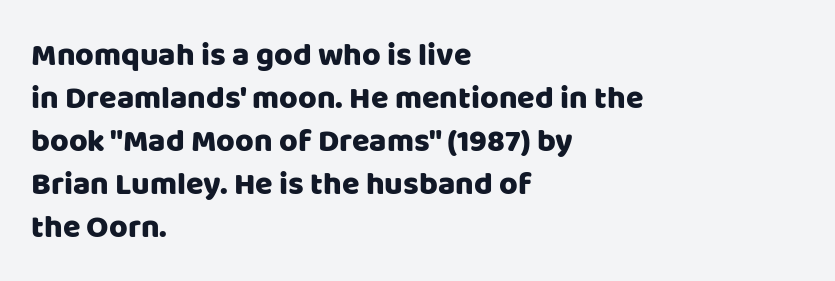
Q: Is the text italic (slanted)? A: No, it is upright.
Q: Is the typeface a serif or a sans-serif typeface? A: Sans-serif.
Q: Is the text underlined? A: No.
Q: How is the paragraph aligned? A: Left-aligned.
Q: Is the spacing between letters normal or unusually wide? A: Normal.
Q: Is the spacing between lines tight, normal or loose? A: Normal.
Q: Width (condensed, normal, or wide)? A: Normal.
Q: Stroke contrast? A: Low.
Q: x-height? A: Large.
Q: Monospaced? A: No.
